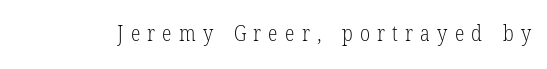
{"italic": "no", "bold": "no", "underline": "no", "letter_spacing": "wide", "letter_spacing_em": 0.33, "glyph_px": 22}
